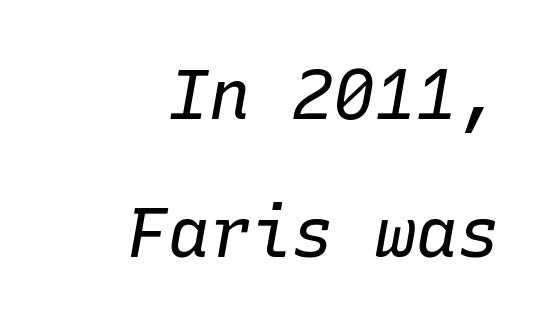
Q: Is the text bold? A: No.
Q: Is the text italic (slanted)? A: Yes, it leans right by about 10 degrees.
Q: Is the text underlined? A: No.
Q: How is the paragraph aligned? A: Right-aligned.
Q: Is the spacing between letters normal or unusually wide? A: Normal.
Q: Is the spacing between lines tight, normal or loose? A: Loose.
Q: Width (condensed, normal, or wide)? A: Normal.
Q: Stroke contrast? A: Low.
Q: x-height? A: Medium.
Q: Monospaced? A: Yes.
